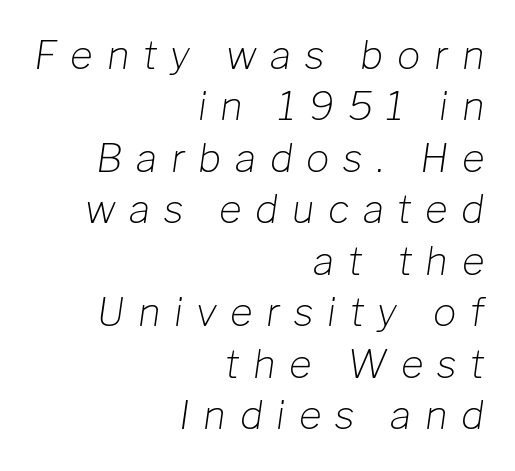
Short note: letters widely spaced. Where is the straight margin? On the right. Horizontal bands of white between lines are of average thickness. A typesetter would call this proportional, since set widths differ per character. The foot of each line stays bare and open.
